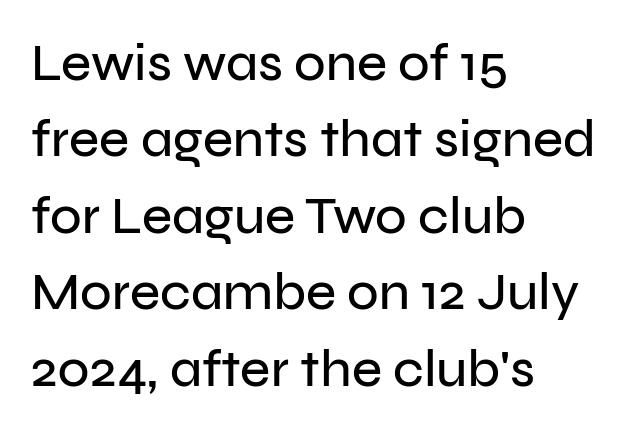
{"serif": "no", "italic": "no", "width": "normal", "stroke_contrast": "low", "x_height": "medium", "monospaced": "no", "underline": "no", "align": "left", "line_spacing": "normal", "line_spacing_ratio": 1.47, "letter_spacing": "normal", "letter_spacing_em": 0.0, "glyph_px": 52}
